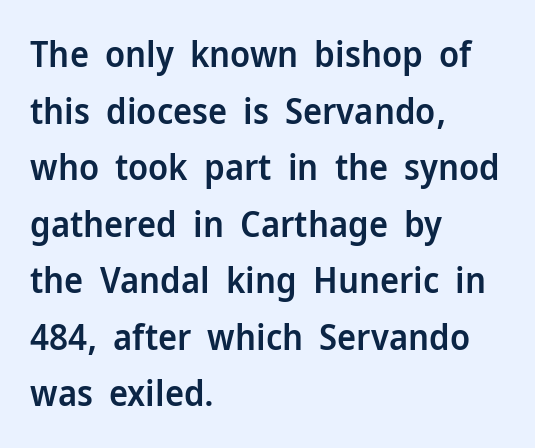
{"serif": "no", "italic": "no", "bold": "semi", "weight": "semibold", "width": "normal", "stroke_contrast": "low", "x_height": "medium", "monospaced": "no", "underline": "no", "align": "left", "line_spacing": "normal", "line_spacing_ratio": 1.57, "letter_spacing": "normal", "letter_spacing_em": 0.0, "glyph_px": 36}
